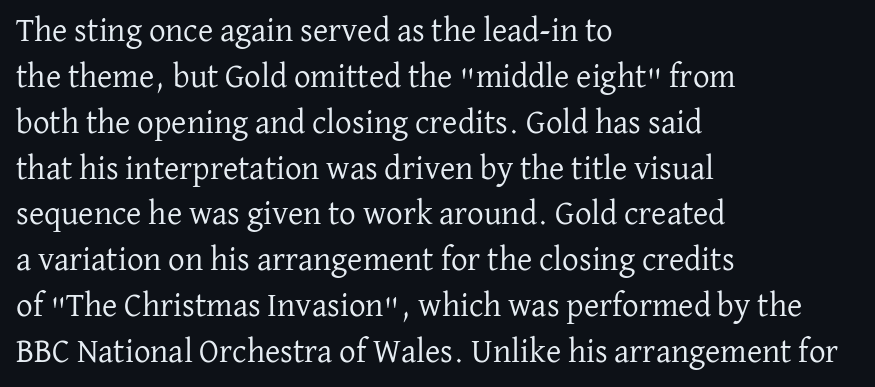
The image shows 33 px regular-weight serif type, upright; set left-aligned, normal line spacing (1.39x), normal letter spacing, not underlined; low stroke contrast and a medium x-height.
